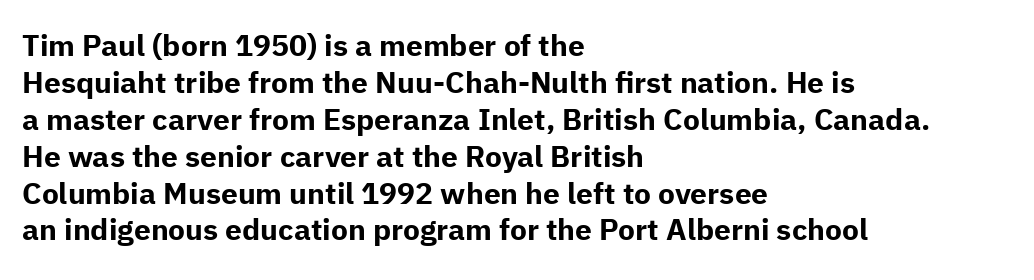
The image shows 30 px bold sans-serif type, upright; set left-aligned, line spacing 1.23x, normal letter spacing, not underlined; low stroke contrast and a medium x-height.
